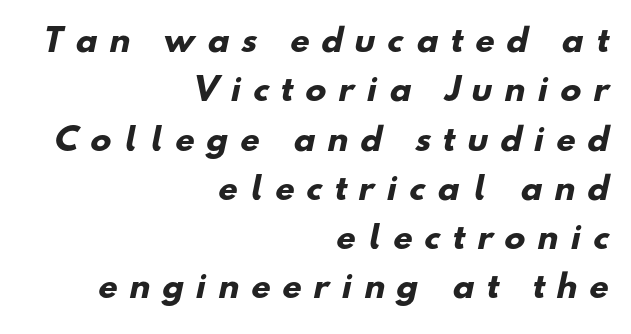
{"serif": "no", "bold": "yes", "weight": "heavy", "width": "normal", "stroke_contrast": "low", "x_height": "small", "monospaced": "no", "underline": "no", "align": "right", "line_spacing": "normal", "line_spacing_ratio": 1.59, "letter_spacing": "wide", "letter_spacing_em": 0.4, "glyph_px": 31}
